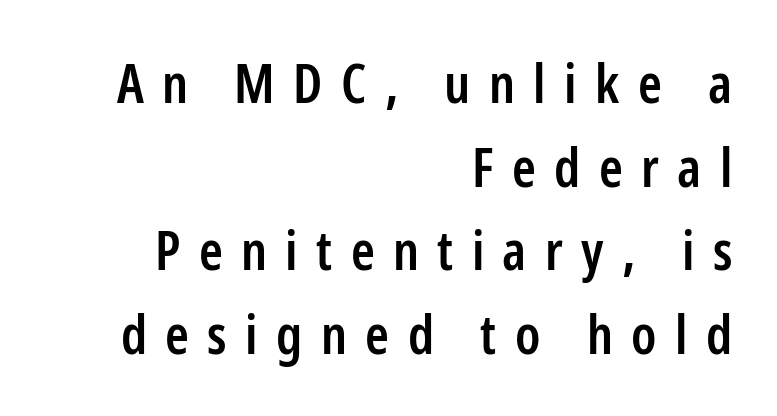
Quick note: interline space is typical. Spacing verdict: proportional, widths tailored to each character. There is plenty of visible air inserted between adjacent glyphs. The letters are semibold — heavier than regular but short of a full bold. The lines are quadded right. Rendered with straight, roman letterforms.
